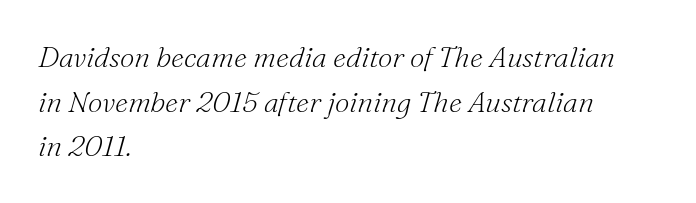
The image shows 29 px light serif type, italic (leaning right); set left-aligned, normal line spacing (1.54x), normal letter spacing, not underlined; medium stroke contrast and a small x-height.
